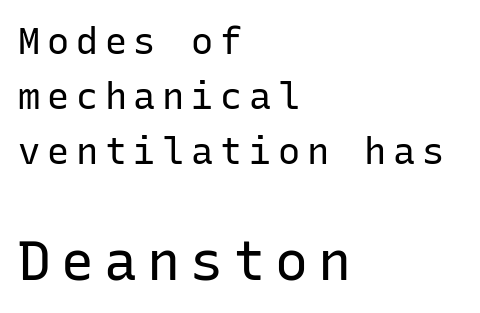
Q: Is the text bold? A: No.
Q: Is the text italic (slanted)? A: No, it is upright.
Q: Is the typeface a serif or a sans-serif typeface? A: Sans-serif.
Q: Is the text underlined? A: No.
Q: How is the paragraph aligned? A: Left-aligned.
Q: Is the spacing between lines tight, normal or loose? A: Normal.
Q: Which block of text is set in a larger size, the first (top) or the second (bottom)? A: The second (bottom) one.
Q: Width (condensed, normal, or wide)? A: Normal.
Q: Stroke contrast? A: Low.
Q: x-height? A: Medium.
Q: Monospaced? A: Yes.
